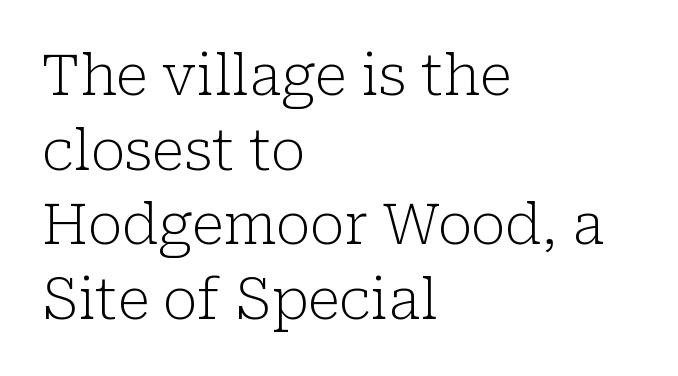
The image shows 57 px light serif type, upright; set left-aligned, normal line spacing (1.31x), normal letter spacing, not underlined; low stroke contrast and a medium x-height.
